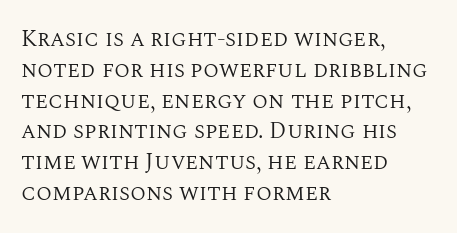
Q: Is the text bold? A: No.
Q: Is the text italic (slanted)? A: No, it is upright.
Q: Is the text underlined? A: No.
Q: How is the paragraph aligned? A: Left-aligned.
Q: Is the spacing between letters normal or unusually wide? A: Normal.
Q: Is the spacing between lines tight, normal or loose? A: Normal.
